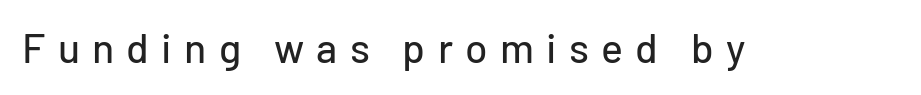
A typesetter would mark this as roman, not italic. Do the characters align in a grid? No, the font is proportional. The words here are not underlined. Observe the absence of serifs on each vertical stroke in this sample.
